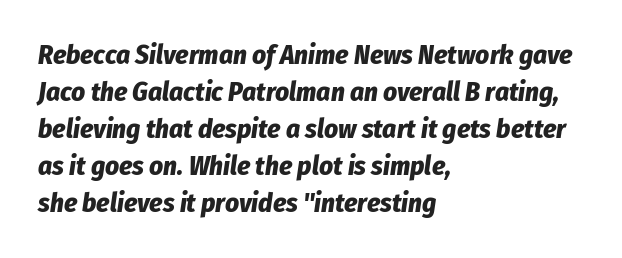
Q: Is the text bold? A: Yes.
Q: Is the text italic (slanted)? A: Yes, it leans right by about 8 degrees.
Q: Is the text underlined? A: No.
Q: How is the paragraph aligned? A: Left-aligned.
Q: Is the spacing between letters normal or unusually wide? A: Normal.
Q: Is the spacing between lines tight, normal or loose? A: Normal.
